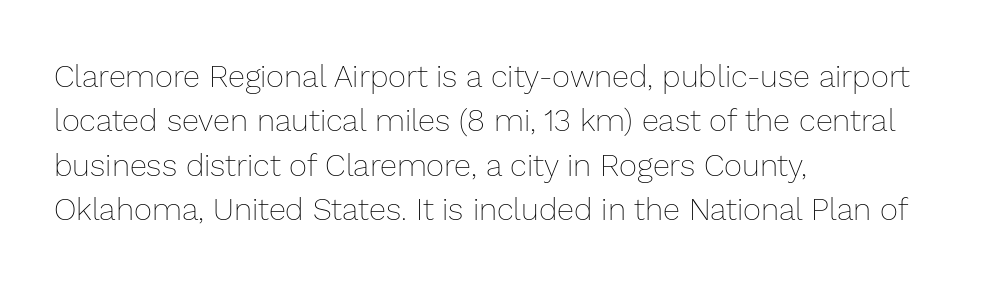
The image shows 31 px thin type, upright; set left-aligned, normal line spacing (1.43x), normal letter spacing, not underlined; low stroke contrast and a medium x-height.
